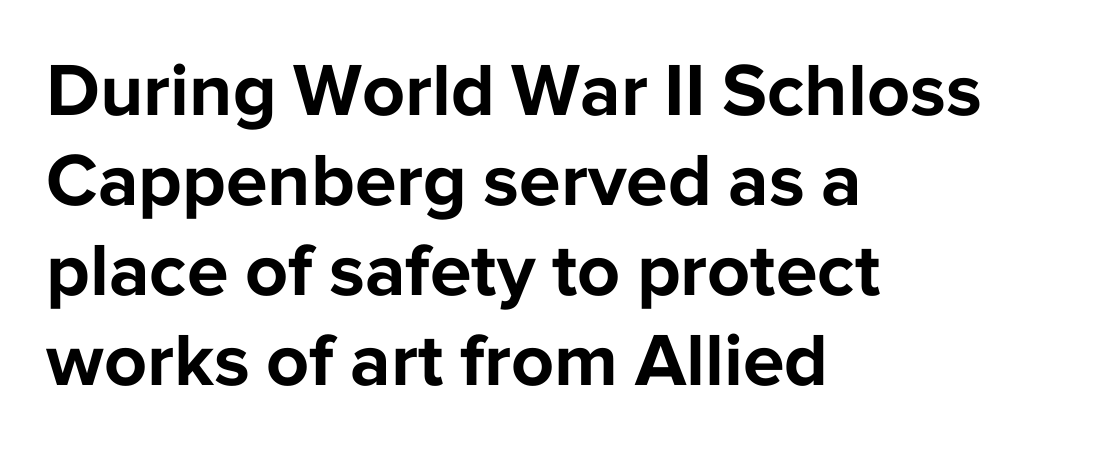
Q: Is the text bold? A: Yes.
Q: Is the text italic (slanted)? A: No, it is upright.
Q: Is the typeface a serif or a sans-serif typeface? A: Sans-serif.
Q: Is the text underlined? A: No.
Q: How is the paragraph aligned? A: Left-aligned.
Q: Is the spacing between letters normal or unusually wide? A: Normal.
Q: Width (condensed, normal, or wide)? A: Normal.
Q: Stroke contrast? A: Low.
Q: x-height? A: Medium.
Q: Monospaced? A: No.
